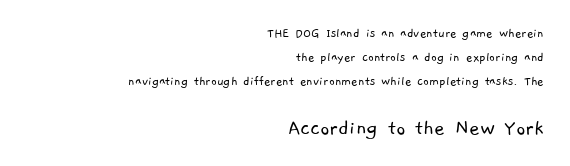
Q: Is the text bold? A: No.
Q: Is the text underlined? A: No.
Q: How is the paragraph aligned? A: Right-aligned.
Q: Is the spacing between letters normal or unusually wide? A: Normal.
Q: Is the spacing between lines tight, normal or loose? A: Normal.
Q: Which block of text is set in a larger size, the first (top) or the second (bottom)? A: The second (bottom) one.
